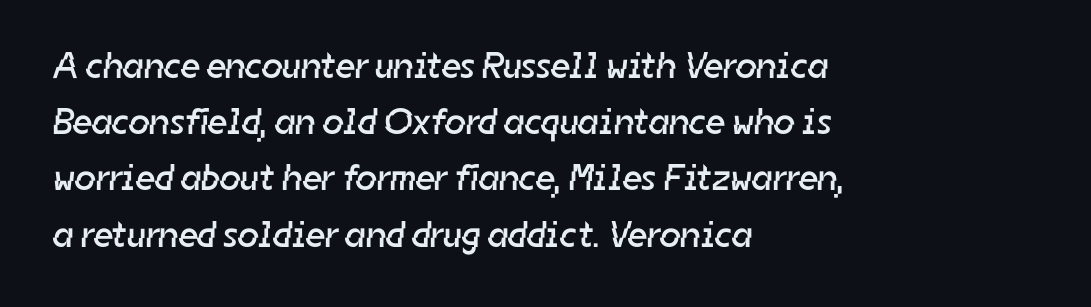
This sample has the flowing, uneven cadence of proportional lettering. The zone under the glyphs is completely vacant. This rendering employs a face without finishing strokes, i.e., a sans-serif. Line starts are locked; line ends wander. No extra ink here — the face is not bold.
